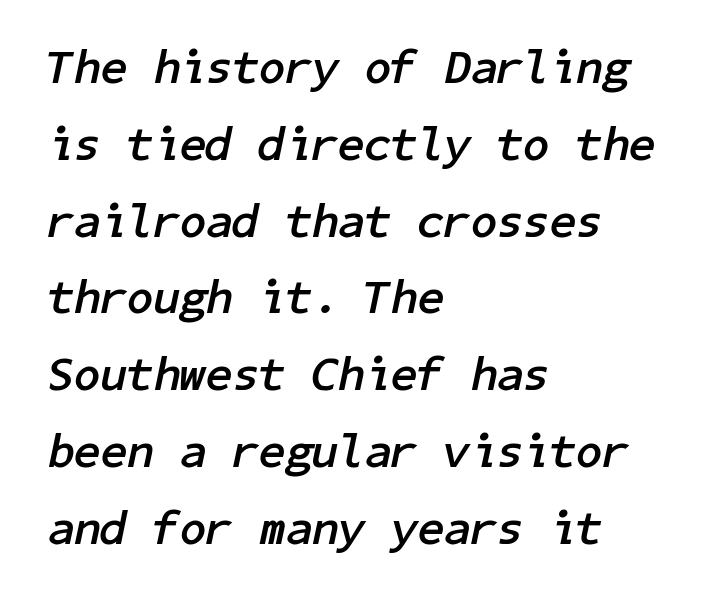
The space between consecutive lines is moderate. Each line starts at the same left margin while the right side varies. Type without underlining. The letters are bold, with thick, heavy strokes. You could call the tracking neutral — neither tight nor loose.
